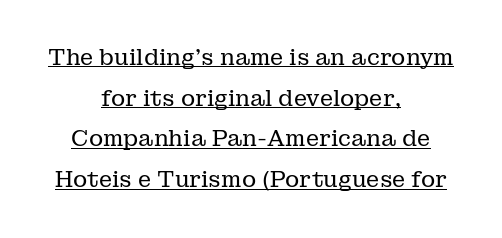
Between one letter and the next there's only the usual sliver of space. The lettering is marked with a stroke running underneath it. The typesetter chose a symmetrical, centered arrangement here. In terms of posture, this sample is upright.
